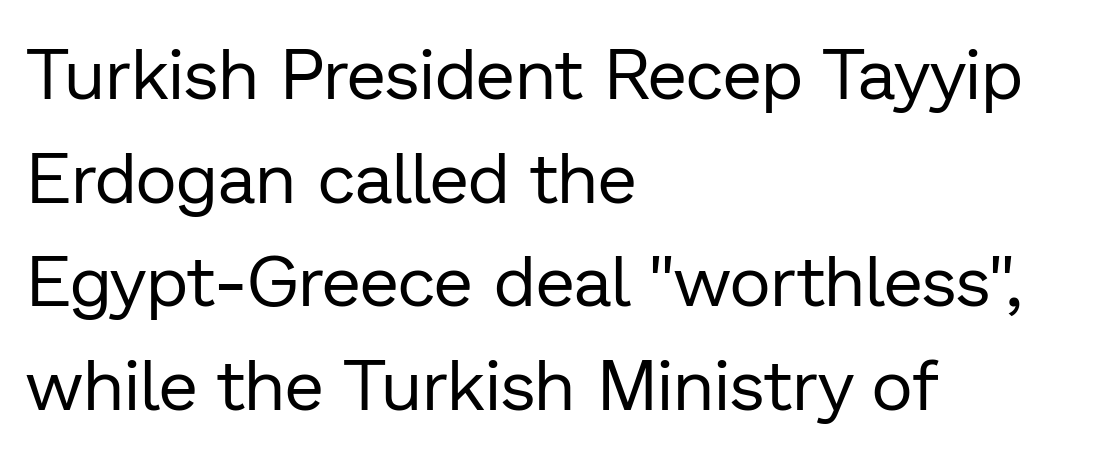
Q: Is the text bold? A: No.
Q: Is the text italic (slanted)? A: No, it is upright.
Q: Is the typeface a serif or a sans-serif typeface? A: Sans-serif.
Q: Is the text underlined? A: No.
Q: How is the paragraph aligned? A: Left-aligned.
Q: Is the spacing between letters normal or unusually wide? A: Normal.
Q: Is the spacing between lines tight, normal or loose? A: Normal.
Q: Width (condensed, normal, or wide)? A: Normal.
Q: Stroke contrast? A: Low.
Q: x-height? A: Medium.
Q: Monospaced? A: No.
